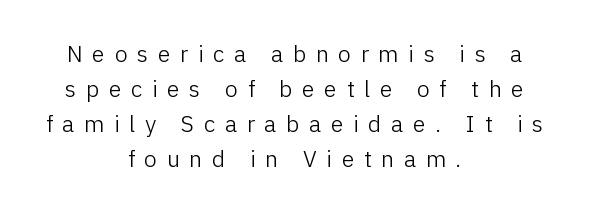
Q: Is the text bold? A: No.
Q: Is the text italic (slanted)? A: No, it is upright.
Q: Is the text underlined? A: No.
Q: How is the paragraph aligned? A: Centered.
Q: Is the spacing between letters normal or unusually wide? A: Unusually wide.
Q: Is the spacing between lines tight, normal or loose? A: Normal.
